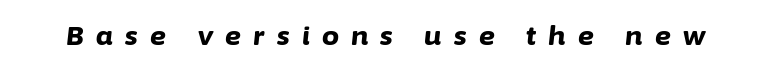
Yep, that's italic — everything's leaning. Strokes here are thick enough to call this a true bold. Unmarked baselines from the first word to the last. Letter spacing: wide.
